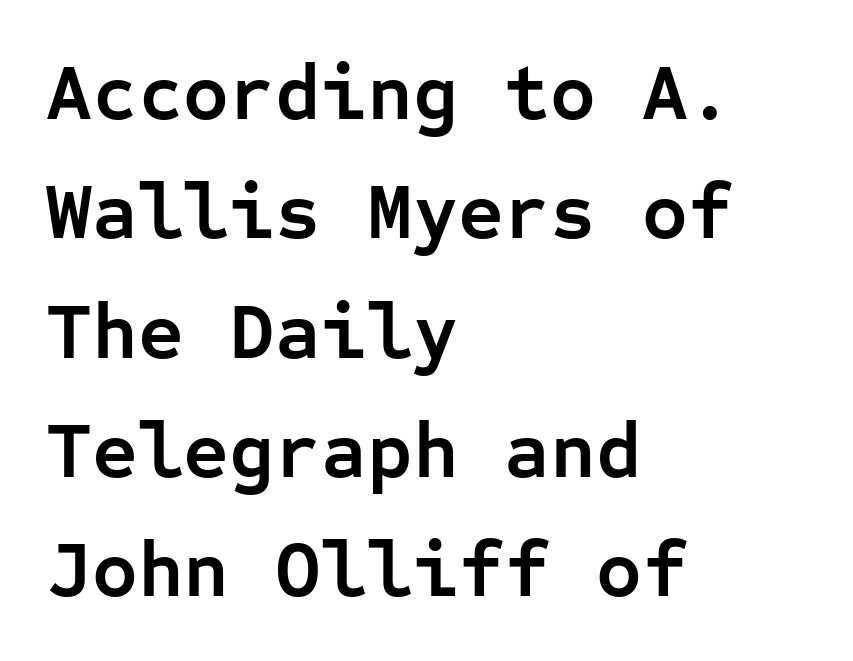
{"serif": "no", "italic": "no", "bold": "yes", "weight": "semibold", "width": "normal", "stroke_contrast": "low", "x_height": "medium", "monospaced": "yes", "underline": "no", "align": "left", "line_spacing": "normal", "line_spacing_ratio": 1.51, "letter_spacing": "normal", "letter_spacing_em": 0.0, "glyph_px": 79}
